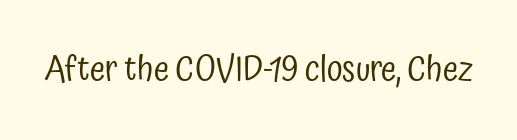
The image shows 35 px regular-weight, condensed sans-serif type, upright; set normal letter spacing, not underlined; low stroke contrast and a medium x-height.
